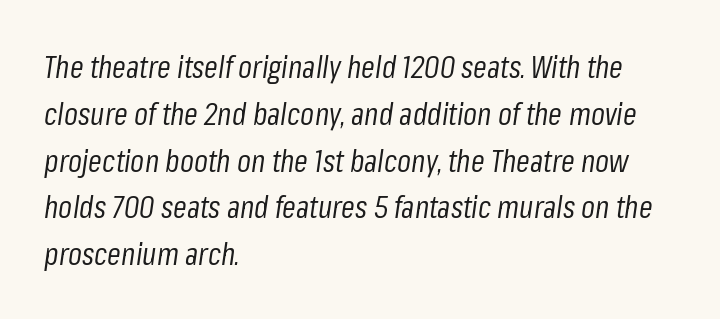
{"italic": "yes", "lean": "right", "slant_degrees": 8, "bold": "no", "weight": "regular", "width": "condensed", "stroke_contrast": "low", "x_height": "medium", "monospaced": "no", "underline": "no", "align": "left", "line_spacing": "normal", "line_spacing_ratio": 1.51, "letter_spacing": "normal", "letter_spacing_em": 0.0, "glyph_px": 31}
